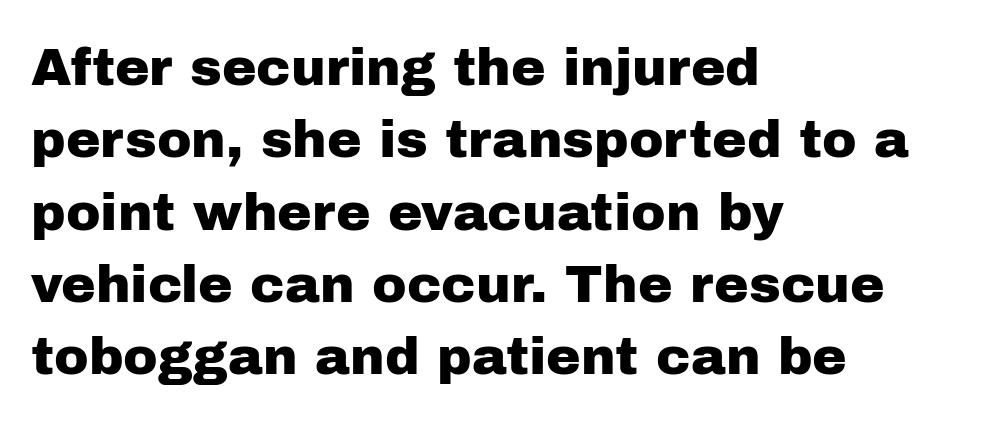
Q: Is the text italic (slanted)? A: No, it is upright.
Q: Is the typeface a serif or a sans-serif typeface? A: Sans-serif.
Q: Is the text underlined? A: No.
Q: How is the paragraph aligned? A: Left-aligned.
Q: Is the spacing between letters normal or unusually wide? A: Normal.
Q: Is the spacing between lines tight, normal or loose? A: Normal.
Q: Width (condensed, normal, or wide)? A: Normal.
Q: Stroke contrast? A: Low.
Q: x-height? A: Medium.
Q: Monospaced? A: No.
